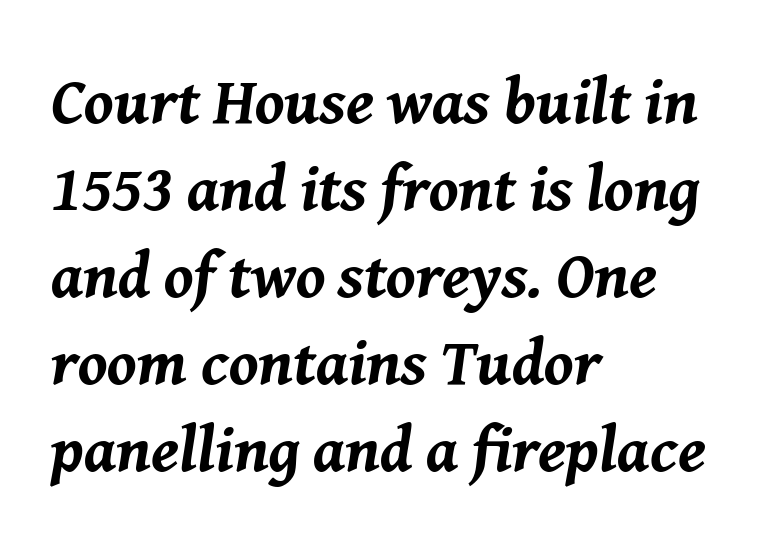
The ragged edge is on the right, which tells us the setting is flush left. Summary of vertical rhythm: regular, with standard interline spacing. Set as a true bold cut, around the 700 mark. A typesetter would call this zero additional tracking.
